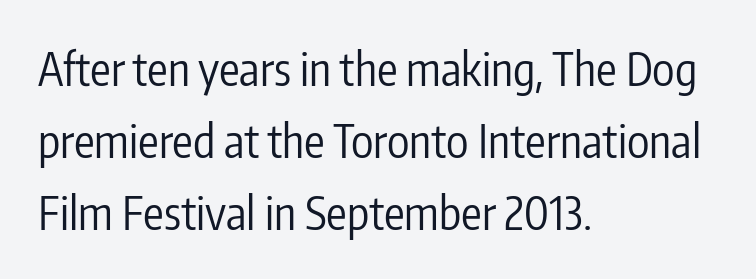
The image shows 46 px regular-weight, condensed sans-serif type, upright; set left-aligned, normal line spacing (1.56x), normal letter spacing, not underlined; low stroke contrast and a medium x-height.
